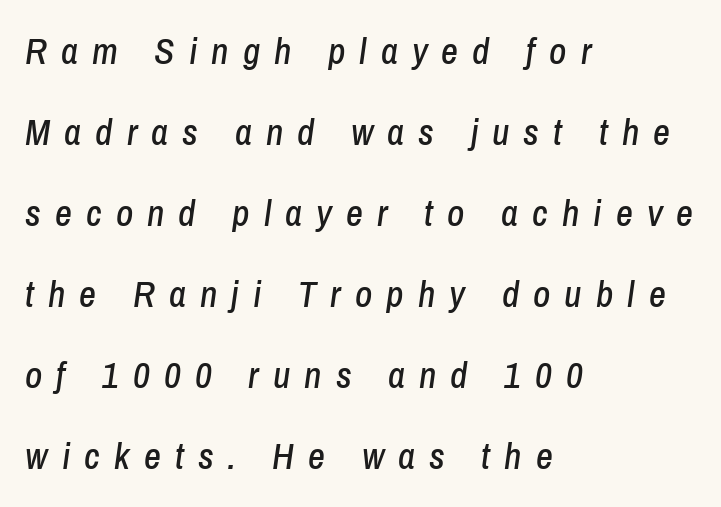
{"italic": "yes", "lean": "right", "slant_degrees": 8, "width": "condensed", "stroke_contrast": "low", "x_height": "medium", "monospaced": "no", "underline": "no", "align": "left", "line_spacing": "loose", "line_spacing_ratio": 2.19, "letter_spacing": "wide", "letter_spacing_em": 0.38, "glyph_px": 37}
